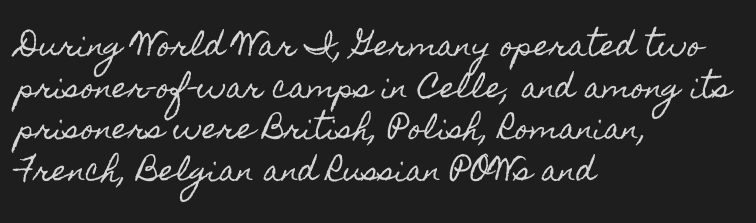
{"width": "condensed", "x_height": "small", "monospaced": "no", "underline": "no", "align": "left", "line_spacing": "normal", "line_spacing_ratio": 1.49, "letter_spacing": "normal", "letter_spacing_em": 0.0, "glyph_px": 28}
